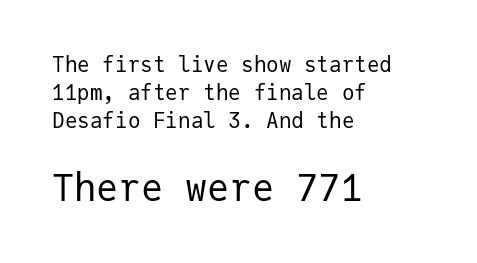
{"serif": "no", "italic": "no", "bold": "no", "weight": "regular", "width": "normal", "stroke_contrast": "low", "x_height": "medium", "monospaced": "yes", "underline": "no", "align": "left", "line_spacing": "normal", "line_spacing_ratio": 1.33, "letter_spacing": "normal", "letter_spacing_em": 0.0, "larger_block": "second", "size_ratio": 1.76, "glyph_px": 37}
